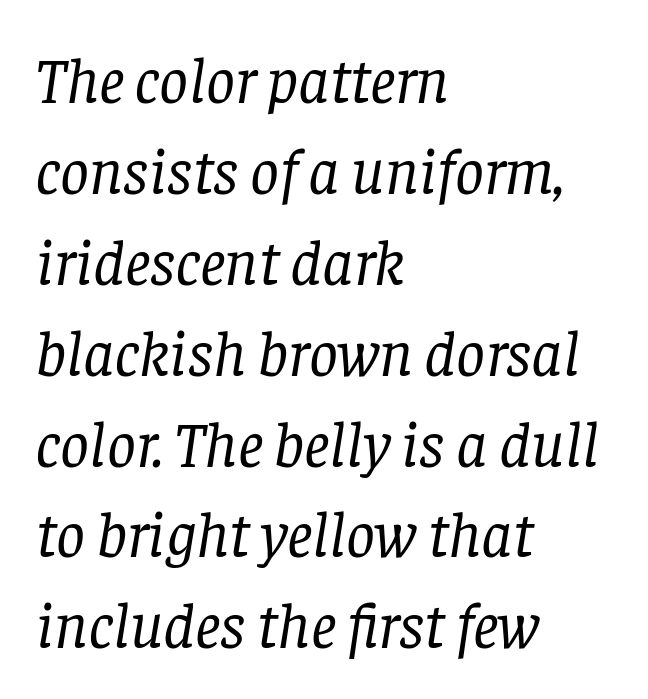
Q: Is the text bold? A: No.
Q: Is the text italic (slanted)? A: Yes, it leans right by about 8 degrees.
Q: Is the typeface a serif or a sans-serif typeface? A: Serif.
Q: Is the text underlined? A: No.
Q: How is the paragraph aligned? A: Left-aligned.
Q: Is the spacing between letters normal or unusually wide? A: Normal.
Q: Is the spacing between lines tight, normal or loose? A: Normal.
Q: Width (condensed, normal, or wide)? A: Normal.
Q: Stroke contrast? A: Low.
Q: x-height? A: Large.
Q: Monospaced? A: No.
